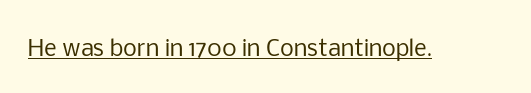
Q: Is the text bold? A: No.
Q: Is the text italic (slanted)? A: No, it is upright.
Q: Is the text underlined? A: Yes.
Q: Is the spacing between letters normal or unusually wide? A: Normal.
